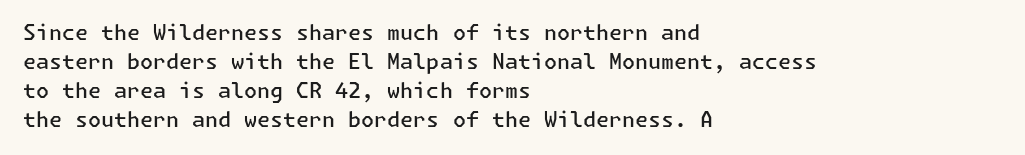
Q: Is the text bold? A: Semi-bold.
Q: Is the text italic (slanted)? A: No, it is upright.
Q: Is the text underlined? A: No.
Q: How is the paragraph aligned? A: Left-aligned.
Q: Is the spacing between letters normal or unusually wide? A: Normal.
Q: Is the spacing between lines tight, normal or loose? A: Normal.
